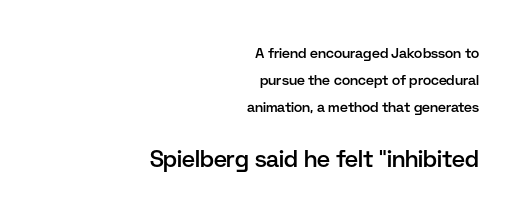
The image shows 23 px text type, upright; set right-aligned, loose line spacing (1.94x), normal letter spacing, not underlined; the second (bottom) block is 1.64x larger.
